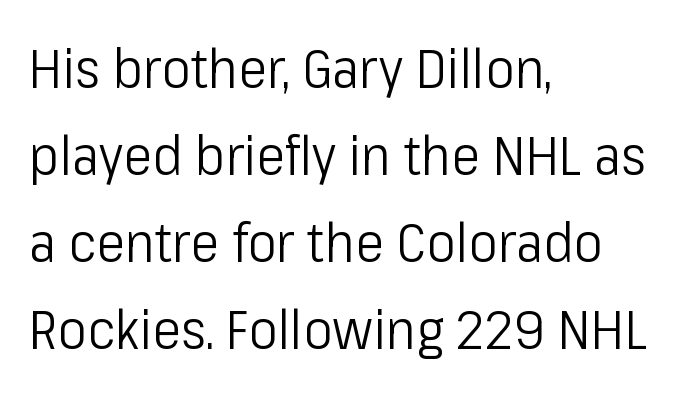
Q: Is the text bold? A: No.
Q: Is the text italic (slanted)? A: No, it is upright.
Q: Is the typeface a serif or a sans-serif typeface? A: Sans-serif.
Q: Is the text underlined? A: No.
Q: How is the paragraph aligned? A: Left-aligned.
Q: Is the spacing between letters normal or unusually wide? A: Normal.
Q: Is the spacing between lines tight, normal or loose? A: Normal.
Q: Width (condensed, normal, or wide)? A: Condensed.
Q: Stroke contrast? A: Low.
Q: x-height? A: Medium.
Q: Monospaced? A: No.
